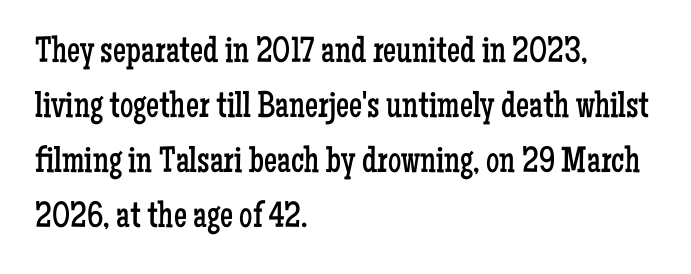
{"serif": "yes", "italic": "no", "bold": "no", "weight": "regular", "width": "condensed", "stroke_contrast": "low", "x_height": "medium", "monospaced": "no", "underline": "no", "align": "left", "line_spacing": "normal", "line_spacing_ratio": 1.49, "letter_spacing": "normal", "letter_spacing_em": 0.0, "glyph_px": 37}
